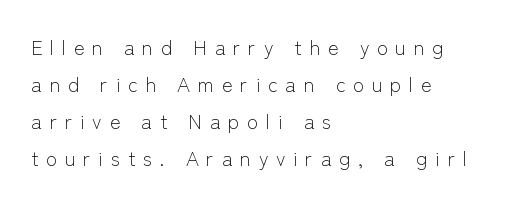
The image shows 20 px text type, upright; set left-aligned, line spacing 1.85x, unusually wide letter spacing (+0.39 em), not underlined.
